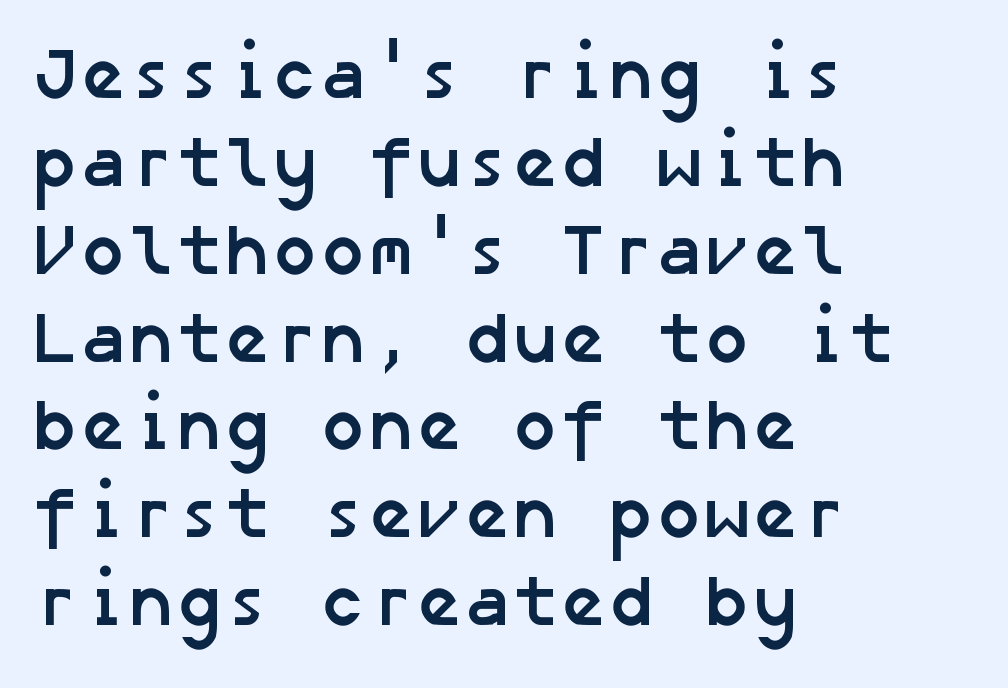
Q: Is the text bold? A: Yes.
Q: Is the typeface a serif or a sans-serif typeface? A: Sans-serif.
Q: Is the text underlined? A: No.
Q: How is the paragraph aligned? A: Left-aligned.
Q: Is the spacing between letters normal or unusually wide? A: Normal.
Q: Width (condensed, normal, or wide)? A: Normal.
Q: Stroke contrast? A: Low.
Q: x-height? A: Medium.
